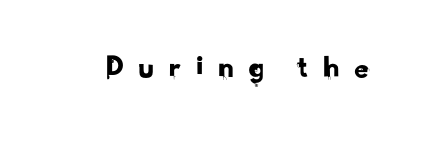
The image shows 32 px sans-serif type; set unusually wide letter spacing (+0.39 em), not underlined; low stroke contrast and a small x-height.
